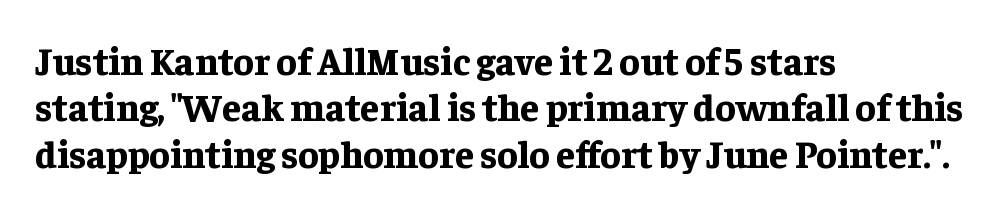
The sample has been set heavy, in full bold. In terms of letterspacing, this is plain default setting. You could not count columns in this text — the font is proportionally spaced. One-word summary of the alignment: left.
